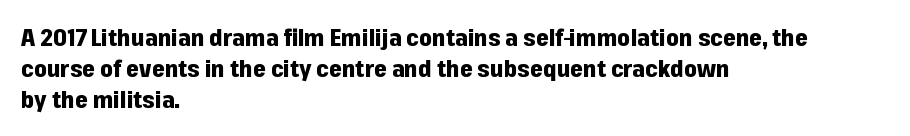
The image shows 23 px bold type, upright; set left-aligned, normal line spacing (1.34x), normal letter spacing, not underlined.
